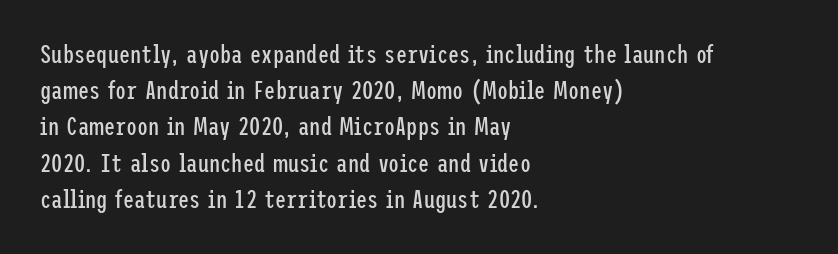
The cut favours lightness, reaching ordinary text weight at its darkest. Left-aligned paragraph, ragged on the right. There is no visible air inserted between adjacent glyphs. Has an underline been added? It has not. Upright lettering throughout. Leading matches the norm, producing a regular column.
